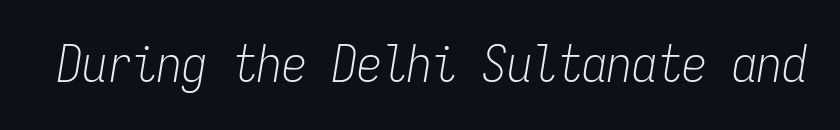
Would a proofreader flag this as italicized? Yes. Descenders hang freely into open space. The horizontal fit of the characters is conventional and even. Here the designer chose a console-style face with uniform glyph widths. Heft: none added — not bold.
